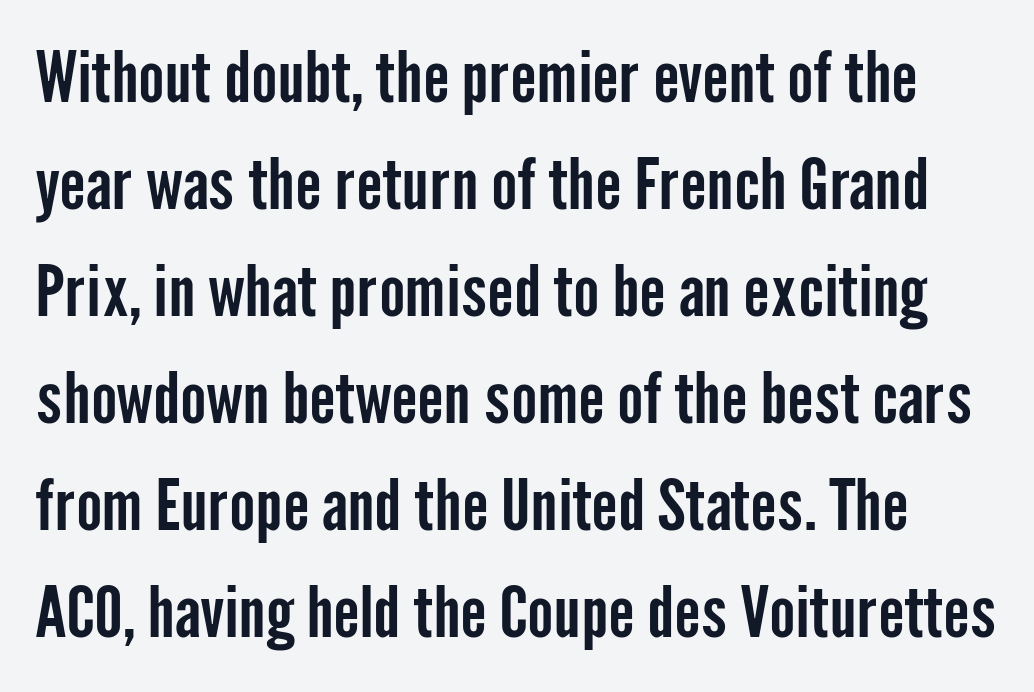
Q: Is the text italic (slanted)? A: No, it is upright.
Q: Is the typeface a serif or a sans-serif typeface? A: Sans-serif.
Q: Is the text underlined? A: No.
Q: Is the spacing between letters normal or unusually wide? A: Normal.
Q: Is the spacing between lines tight, normal or loose? A: Normal.
Q: Width (condensed, normal, or wide)? A: Condensed.
Q: Stroke contrast? A: Low.
Q: x-height? A: Medium.
Q: Monospaced? A: No.
